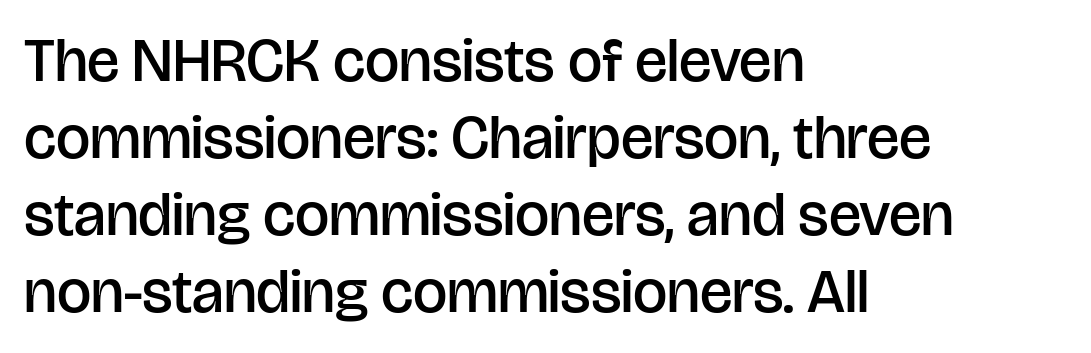
The image shows 61 px semibold sans-serif type, upright; set left-aligned, normal line spacing (1.26x), normal letter spacing, not underlined; low stroke contrast and a large x-height.
